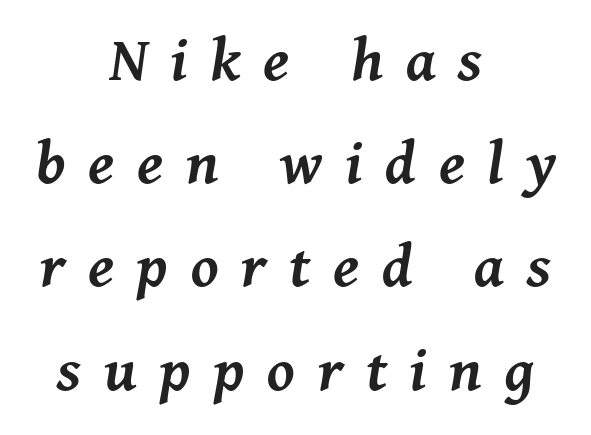
{"italic": "yes", "lean": "right", "slant_degrees": 11, "bold": "semi", "weight": "semibold", "width": "normal", "stroke_contrast": "medium", "x_height": "medium", "monospaced": "no", "underline": "no", "align": "center", "line_spacing": "normal", "line_spacing_ratio": 1.54, "letter_spacing": "wide", "letter_spacing_em": 0.34, "glyph_px": 67}
